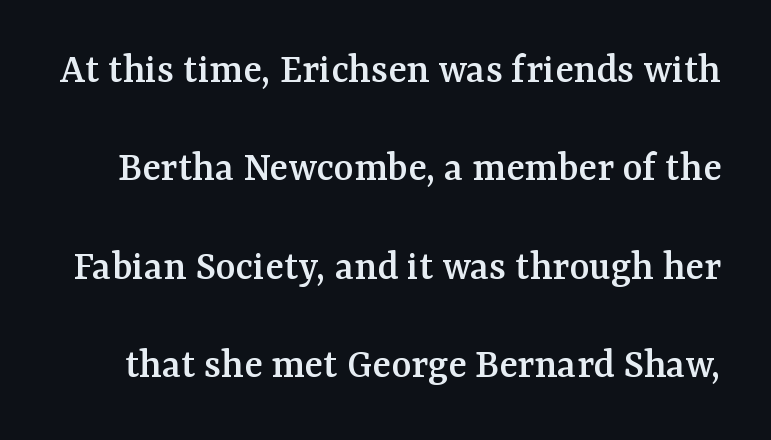
{"serif": "yes", "italic": "no", "width": "normal", "stroke_contrast": "medium", "x_height": "medium", "monospaced": "no", "underline": "no", "line_spacing": "loose", "line_spacing_ratio": 2.29, "letter_spacing": "normal", "letter_spacing_em": 0.0, "glyph_px": 43}
